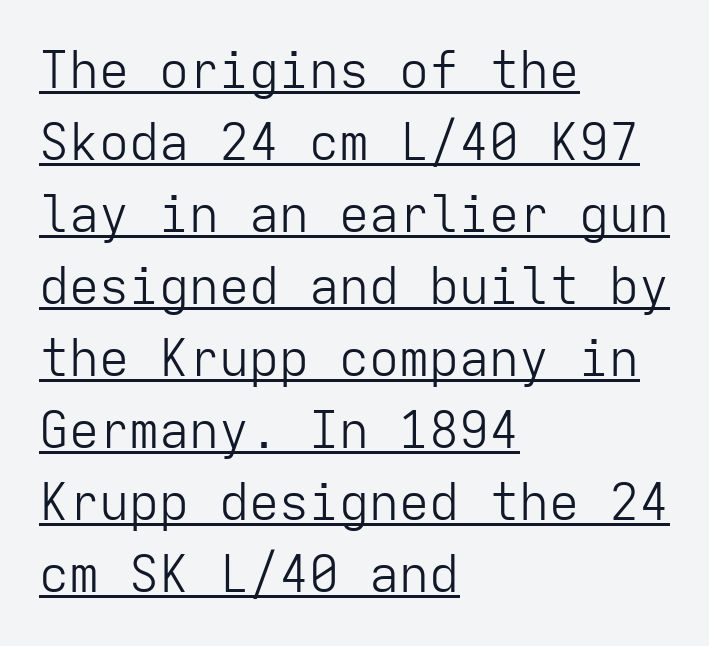
Q: Is the text bold? A: No.
Q: Is the text italic (slanted)? A: No, it is upright.
Q: Is the typeface a serif or a sans-serif typeface? A: Sans-serif.
Q: Is the text underlined? A: Yes.
Q: How is the paragraph aligned? A: Left-aligned.
Q: Is the spacing between letters normal or unusually wide? A: Normal.
Q: Is the spacing between lines tight, normal or loose? A: Normal.
Q: Width (condensed, normal, or wide)? A: Normal.
Q: Stroke contrast? A: Low.
Q: x-height? A: Medium.
Q: Monospaced? A: Yes.
